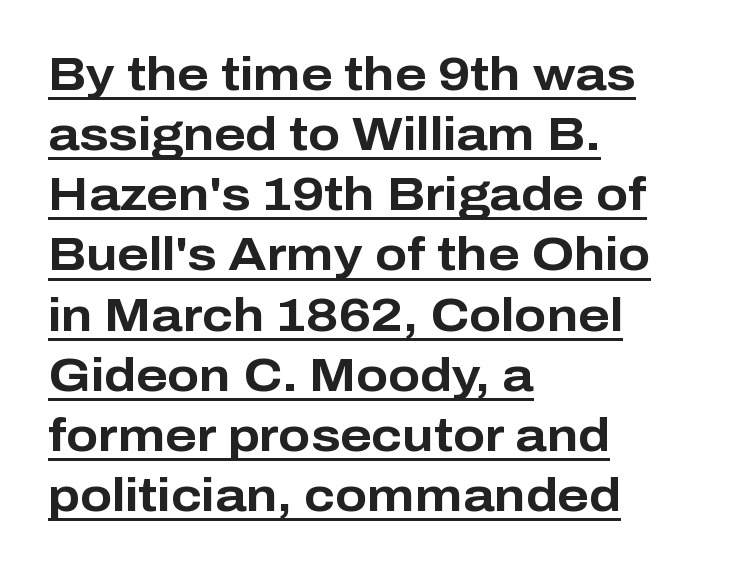
{"serif": "no", "italic": "no", "bold": "yes", "weight": "bold", "width": "normal", "stroke_contrast": "low", "x_height": "medium", "monospaced": "no", "underline": "yes", "align": "left", "line_spacing": "normal", "line_spacing_ratio": 1.28, "letter_spacing": "normal", "letter_spacing_em": 0.0, "glyph_px": 47}
